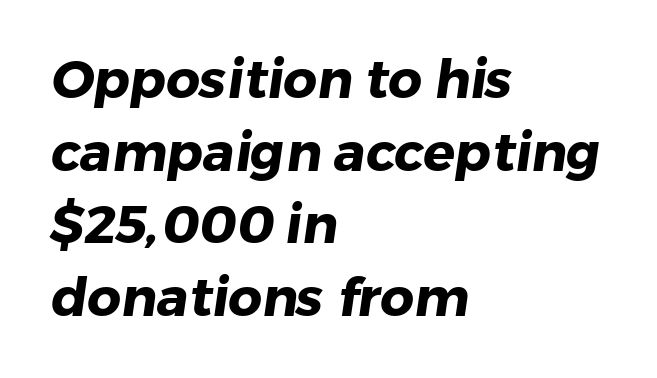
The image shows 53 px heavy sans-serif type; set left-aligned, normal line spacing (1.37x), normal letter spacing, not underlined; low stroke contrast and a medium x-height.
